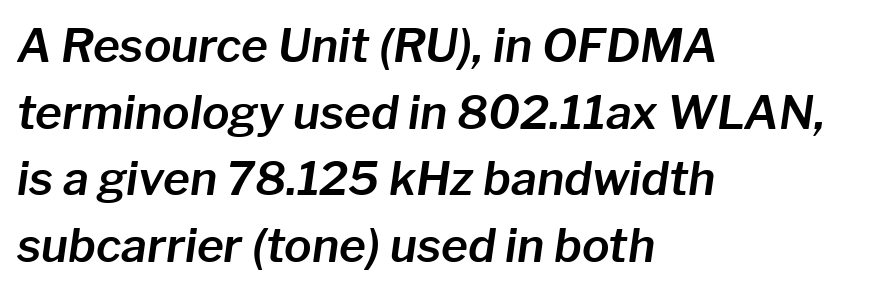
{"italic": "yes", "lean": "right", "slant_degrees": 8, "width": "normal", "stroke_contrast": "low", "x_height": "medium", "monospaced": "no", "underline": "no", "align": "left", "line_spacing": "normal", "line_spacing_ratio": 1.45, "letter_spacing": "normal", "letter_spacing_em": 0.0, "glyph_px": 46}
